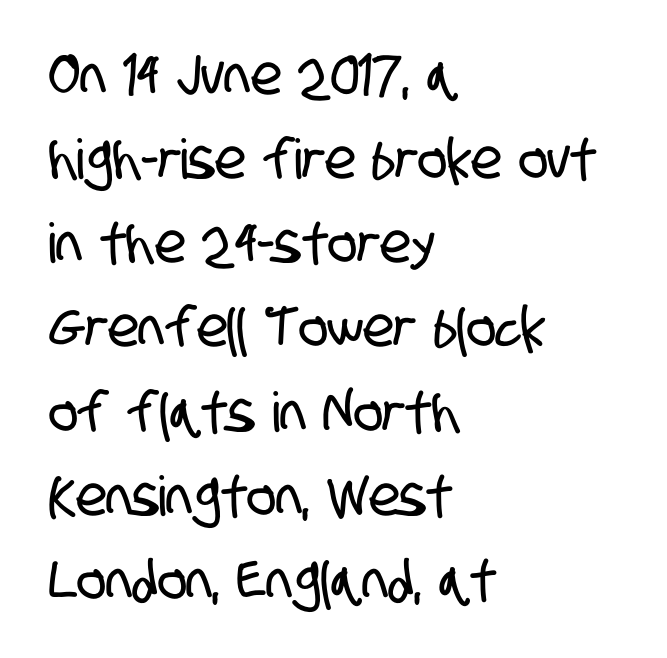
{"serif": "no", "width": "condensed", "stroke_contrast": "low", "x_height": "large", "monospaced": "no", "underline": "no", "align": "left", "line_spacing": "normal", "line_spacing_ratio": 1.53, "letter_spacing": "normal", "letter_spacing_em": 0.0, "glyph_px": 55}
